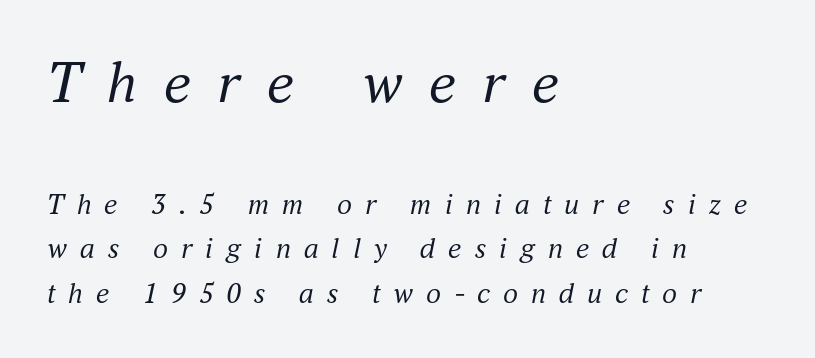
The image shows 61 px regular-weight serif type, italic (leaning right); set left-aligned, normal line spacing (1.49x), unusually wide letter spacing (+0.43 em), not underlined; the first (top) block is 2.03x larger; medium stroke contrast and a small x-height.
